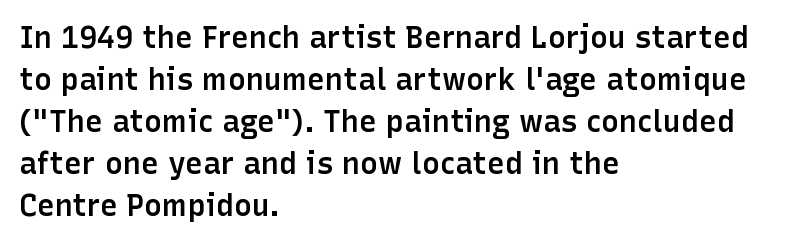
{"serif": "no", "italic": "no", "bold": "semi", "weight": "semibold", "width": "normal", "stroke_contrast": "low", "x_height": "medium", "monospaced": "no", "underline": "no", "align": "left", "line_spacing": "normal", "line_spacing_ratio": 1.4, "letter_spacing": "normal", "letter_spacing_em": 0.0, "glyph_px": 30}
